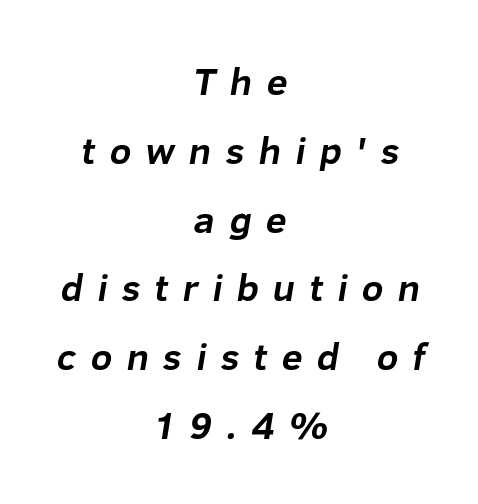
{"serif": "no", "bold": "yes", "weight": "bold", "width": "normal", "stroke_contrast": "low", "x_height": "medium", "monospaced": "no", "underline": "no", "align": "center", "line_spacing_ratio": 1.81, "letter_spacing": "wide", "letter_spacing_em": 0.37, "glyph_px": 38}
